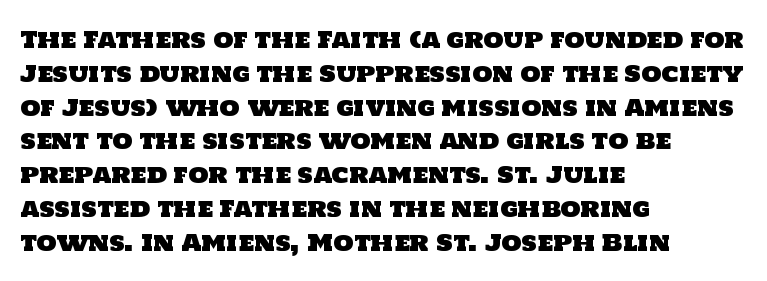
Q: Is the text underlined? A: No.
Q: How is the paragraph aligned? A: Left-aligned.
Q: Is the spacing between letters normal or unusually wide? A: Normal.
Q: Is the spacing between lines tight, normal or loose? A: Normal.
